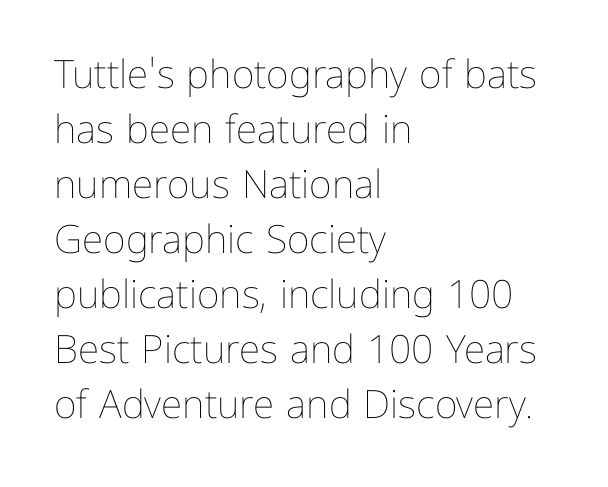
The image shows 39 px thin type, upright; set left-aligned, normal line spacing (1.41x), normal letter spacing, not underlined; low stroke contrast and a medium x-height.
